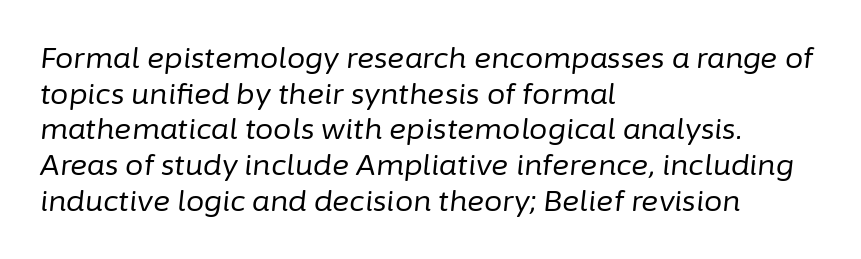
{"italic": "yes", "lean": "right", "slant_degrees": 6, "bold": "no", "weight": "regular", "width": "normal", "stroke_contrast": "low", "x_height": "medium", "monospaced": "no", "underline": "no", "align": "left", "line_spacing_ratio": 1.23, "letter_spacing": "normal", "letter_spacing_em": 0.0, "glyph_px": 29}
